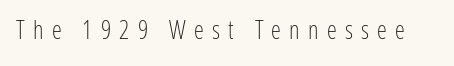
The image shows 25 px text type, upright; set unusually wide letter spacing (+0.33 em), not underlined.
